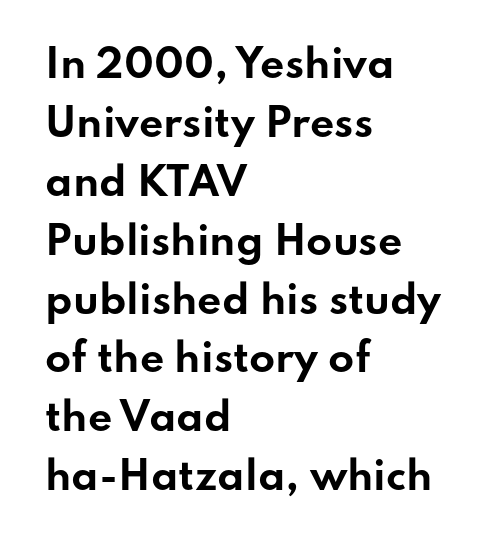
Q: Is the text bold? A: Yes.
Q: Is the text italic (slanted)? A: No, it is upright.
Q: Is the typeface a serif or a sans-serif typeface? A: Sans-serif.
Q: Is the text underlined? A: No.
Q: How is the paragraph aligned? A: Left-aligned.
Q: Is the spacing between letters normal or unusually wide? A: Normal.
Q: Is the spacing between lines tight, normal or loose? A: Normal.
Q: Width (condensed, normal, or wide)? A: Wide.
Q: Stroke contrast? A: Low.
Q: x-height? A: Small.
Q: Monospaced? A: No.
